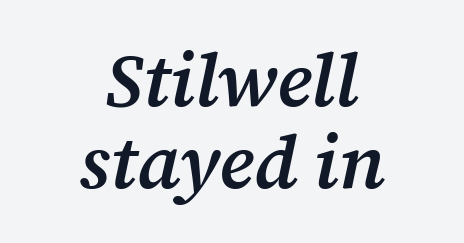
{"serif": "yes", "italic": "yes", "lean": "right", "slant_degrees": 12, "bold": "semi", "weight": "semibold", "width": "normal", "stroke_contrast": "medium", "x_height": "medium", "monospaced": "no", "underline": "no", "align": "center", "line_spacing": "tight", "line_spacing_ratio": 1.1, "letter_spacing": "normal", "letter_spacing_em": 0.0, "glyph_px": 75}
